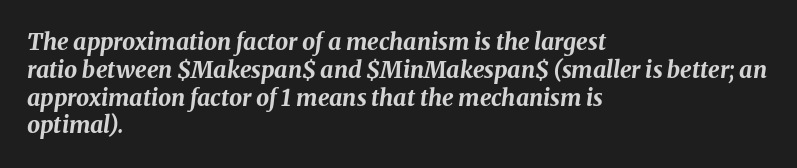
The image shows 23 px bold type, italic (leaning right); set left-aligned, line spacing 1.21x, normal letter spacing, not underlined.
